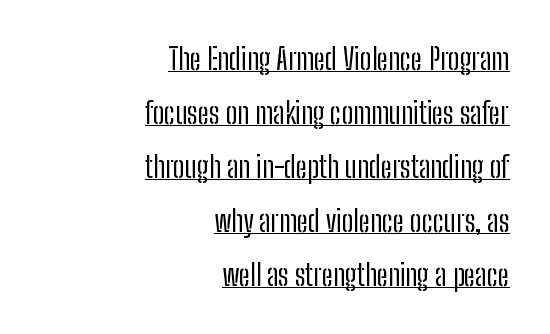
The image shows 29 px regular-weight, condensed sans-serif type, upright; set right-aligned, line spacing 1.86x, normal letter spacing, underlined; low stroke contrast and a medium x-height.
